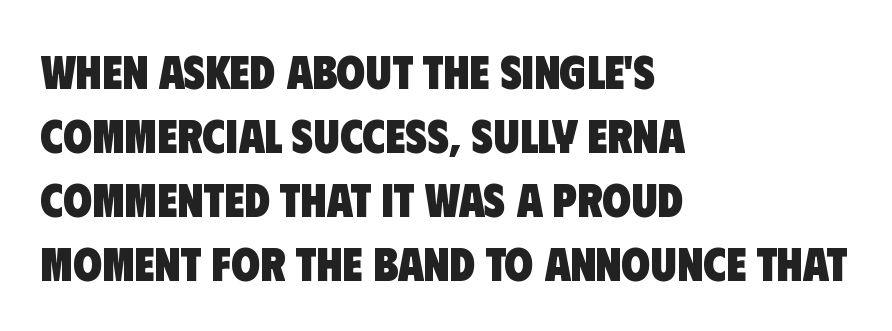
The image shows 47 px heavy, condensed sans-serif type; set left-aligned, normal line spacing (1.36x), normal letter spacing, not underlined; low stroke contrast and a large x-height.
